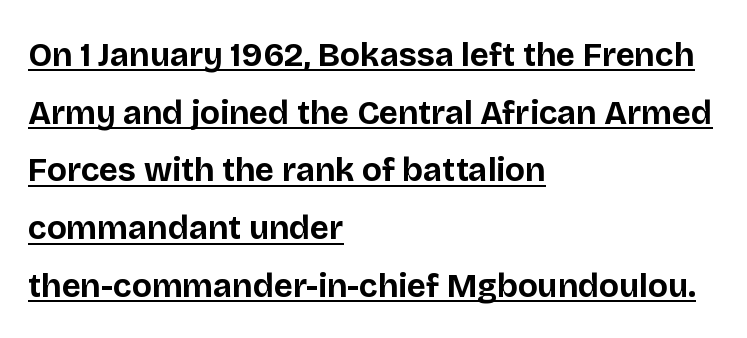
The image shows 33 px bold sans-serif type, upright; set left-aligned, line spacing 1.75x, normal letter spacing, underlined; low stroke contrast and a large x-height.
